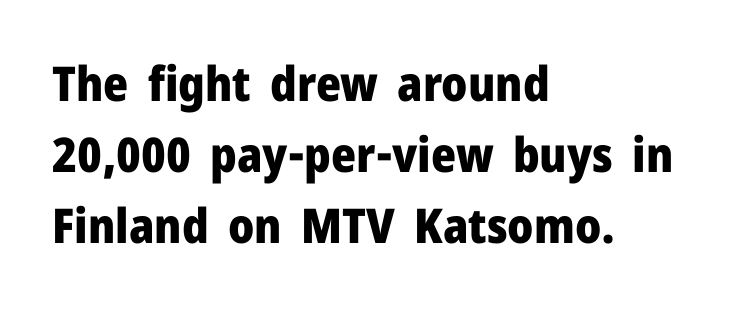
The image shows 48 px heavy sans-serif type, upright; set left-aligned, normal line spacing (1.48x), normal letter spacing, not underlined; low stroke contrast and a medium x-height.
